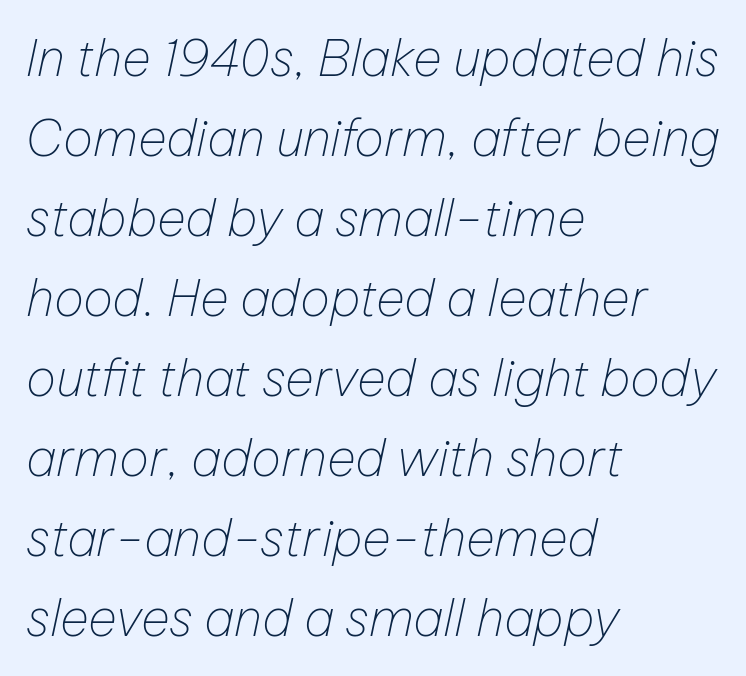
{"italic": "yes", "lean": "right", "slant_degrees": 12, "bold": "no", "weight": "thin", "width": "normal", "stroke_contrast": "low", "x_height": "medium", "monospaced": "no", "underline": "no", "align": "left", "line_spacing": "normal", "line_spacing_ratio": 1.6, "letter_spacing": "normal", "letter_spacing_em": 0.0, "glyph_px": 50}
